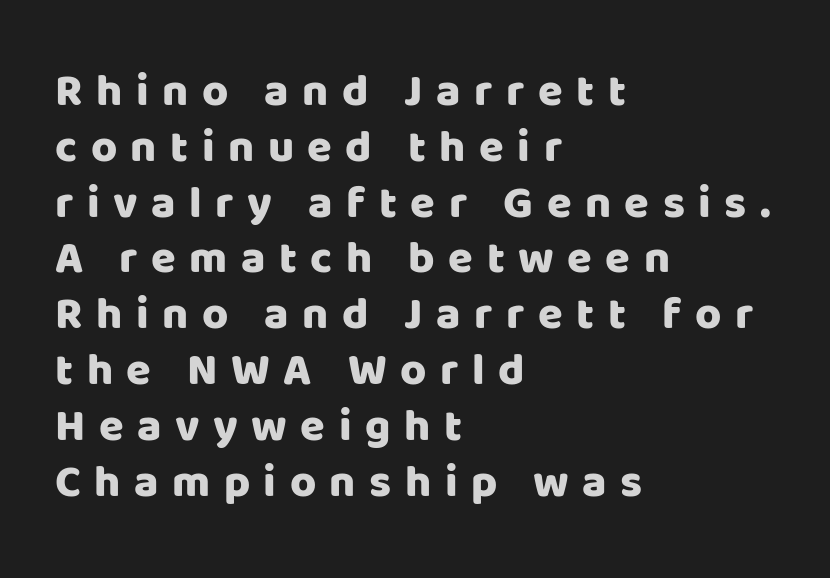
The image shows 45 px sans-serif type, upright; set left-aligned, line spacing 1.24x, unusually wide letter spacing (+0.3 em), not underlined; low stroke contrast and a large x-height.
